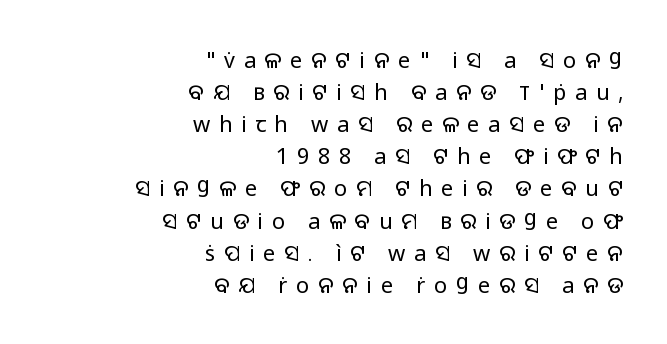
The image shows 22 px text type, upright; set right-aligned, normal line spacing (1.46x), unusually wide letter spacing (+0.39 em), not underlined.
